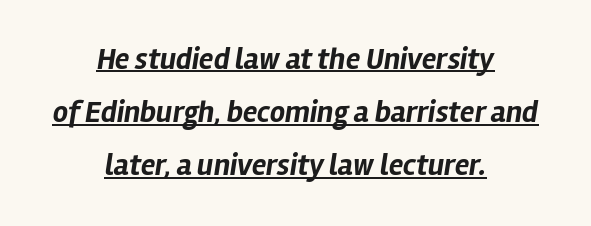
Slant detected: the letters are inclined. Summary of weight: heavy, a full bold. Note the varied advance widths — an 'i' is clearly narrower than an 'm'. The passage is arranged like a title page — every line centered. Look at the tracking — it's just the regular setting, nothing added.
